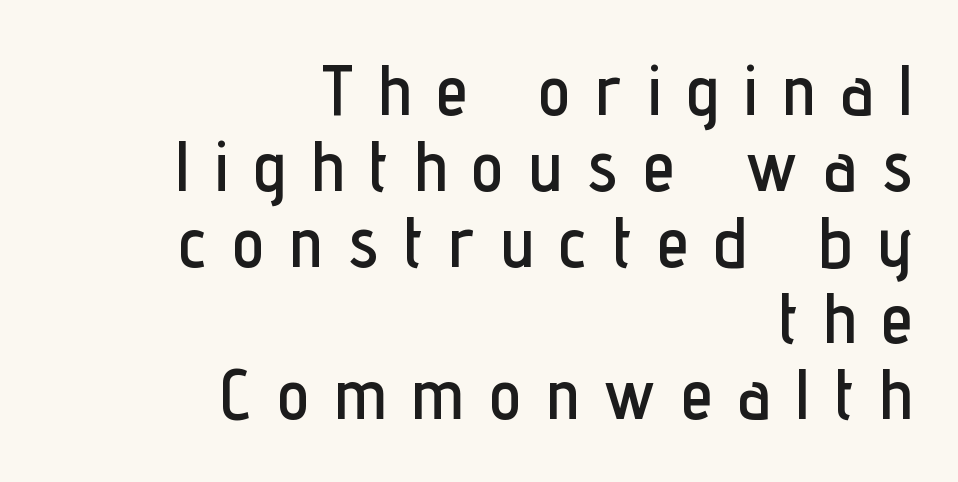
Q: Is the text italic (slanted)? A: No, it is upright.
Q: Is the typeface a serif or a sans-serif typeface? A: Sans-serif.
Q: Is the text underlined? A: No.
Q: How is the paragraph aligned? A: Right-aligned.
Q: Is the spacing between letters normal or unusually wide? A: Unusually wide.
Q: Is the spacing between lines tight, normal or loose? A: Tight.
Q: Width (condensed, normal, or wide)? A: Condensed.
Q: Stroke contrast? A: Low.
Q: x-height? A: Medium.
Q: Monospaced? A: No.
